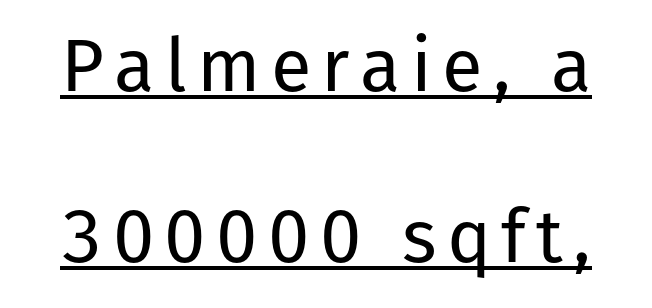
Stroke mass is kept to a normal reading level or below. The rendering uses a large line-height, opening up the rows. Character widths vary here, with narrow letters taking less room than wide ones. A continuous stroke trails under the words, as in a hyperlink.
